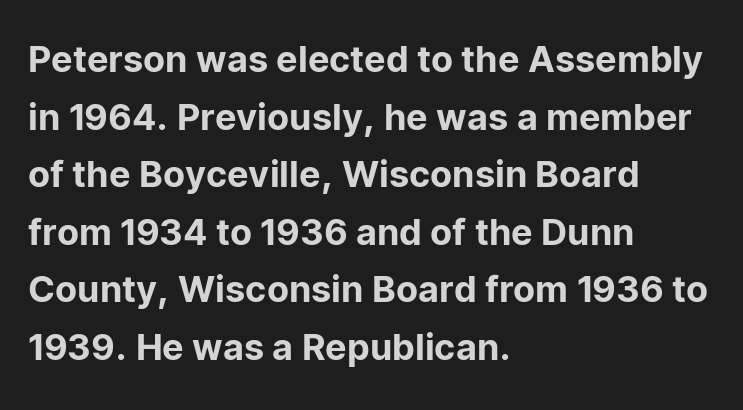
{"serif": "no", "italic": "no", "width": "normal", "stroke_contrast": "low", "x_height": "medium", "monospaced": "no", "underline": "no", "align": "left", "line_spacing": "normal", "line_spacing_ratio": 1.6, "letter_spacing": "normal", "letter_spacing_em": 0.0, "glyph_px": 36}
